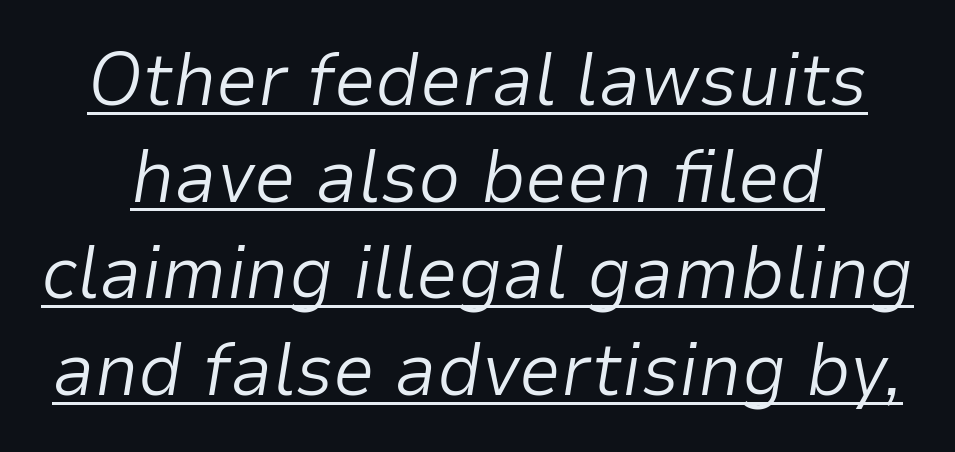
{"italic": "yes", "lean": "right", "slant_degrees": 9, "bold": "no", "weight": "light", "width": "normal", "stroke_contrast": "low", "x_height": "medium", "monospaced": "no", "underline": "yes", "line_spacing": "normal", "line_spacing_ratio": 1.29, "letter_spacing": "normal", "letter_spacing_em": 0.0, "glyph_px": 75}
